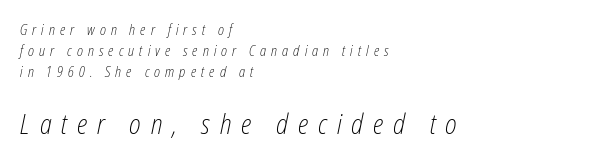
Q: Is the text bold? A: No.
Q: Is the text italic (slanted)? A: Yes, it leans right by about 12 degrees.
Q: Is the text underlined? A: No.
Q: How is the paragraph aligned? A: Left-aligned.
Q: Is the spacing between letters normal or unusually wide? A: Unusually wide.
Q: Is the spacing between lines tight, normal or loose? A: Normal.
Q: Which block of text is set in a larger size, the first (top) or the second (bottom)? A: The second (bottom) one.
